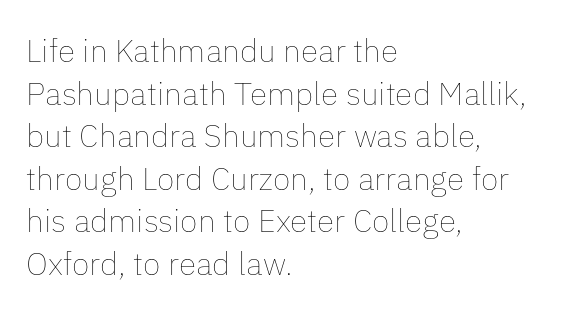
The image shows 32 px thin type, upright; set left-aligned, normal line spacing (1.33x), normal letter spacing, not underlined; low stroke contrast and a medium x-height.
